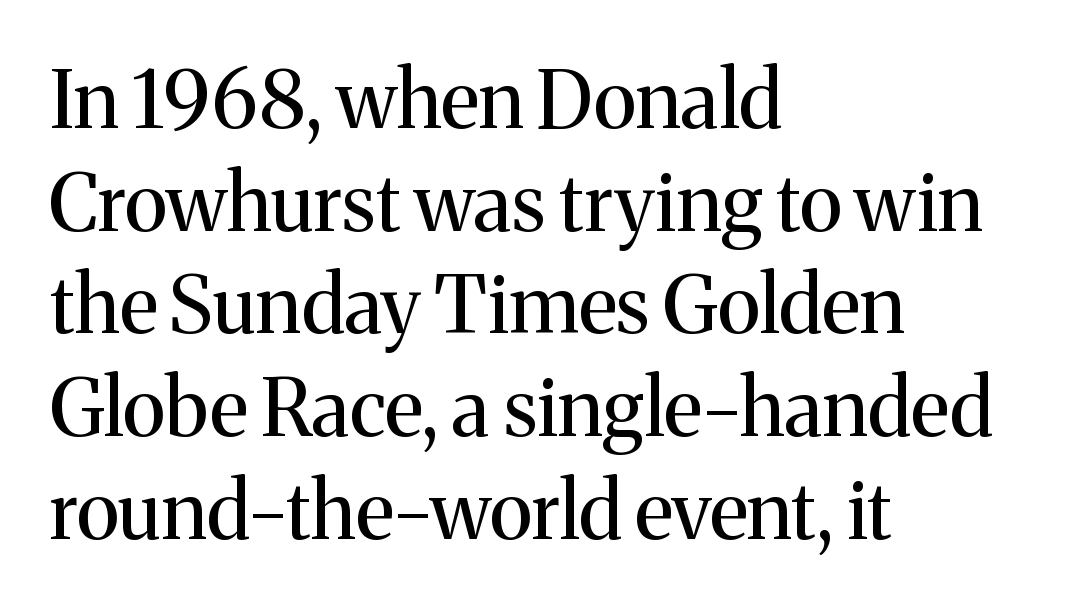
{"serif": "yes", "italic": "no", "bold": "no", "weight": "regular", "width": "normal", "stroke_contrast": "medium", "x_height": "medium", "monospaced": "no", "underline": "no", "align": "left", "line_spacing": "normal", "line_spacing_ratio": 1.3, "letter_spacing": "normal", "letter_spacing_em": 0.0, "glyph_px": 79}
